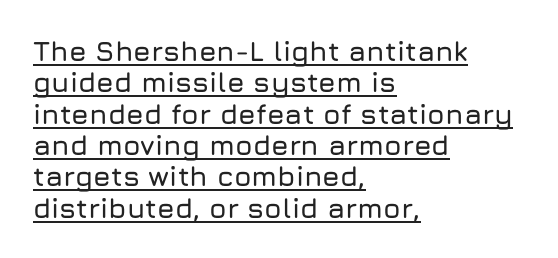
Q: Is the text italic (slanted)? A: No, it is upright.
Q: Is the typeface a serif or a sans-serif typeface? A: Sans-serif.
Q: Is the text underlined? A: Yes.
Q: How is the paragraph aligned? A: Left-aligned.
Q: Is the spacing between letters normal or unusually wide? A: Normal.
Q: Is the spacing between lines tight, normal or loose? A: Tight.
Q: Width (condensed, normal, or wide)? A: Normal.
Q: Stroke contrast? A: Low.
Q: x-height? A: Medium.
Q: Monospaced? A: No.
